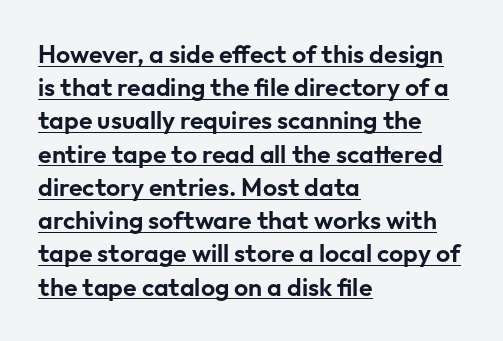
{"italic": "no", "underline": "yes", "align": "left", "line_spacing": "normal", "line_spacing_ratio": 1.33, "letter_spacing": "normal", "letter_spacing_em": 0.0, "glyph_px": 25}
